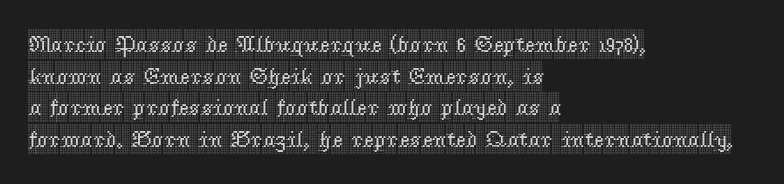
{"italic": "no", "underline": "no", "align": "left", "line_spacing": "normal", "line_spacing_ratio": 1.38, "letter_spacing": "normal", "letter_spacing_em": 0.0, "glyph_px": 23}
